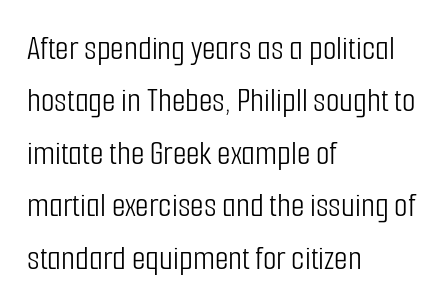
It's the straight-up-and-down kind of type. Line starts are locked; line ends wander. Compared with typical body copy, the letter spacing here is the same. Honestly, there is no underline to notice here at all.
